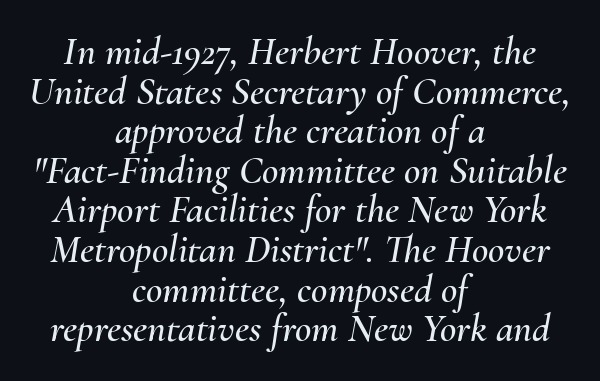
Check under the words: just untouched page. Is the type slanted? Yes — the strokes lean at a clear angle. Look at the tracking — it's just the regular setting, nothing added. Character widths vary here, with narrow letters taking less room than wide ones. Horizontally, the lines are justified to the midpoint only. Cramped leading.
